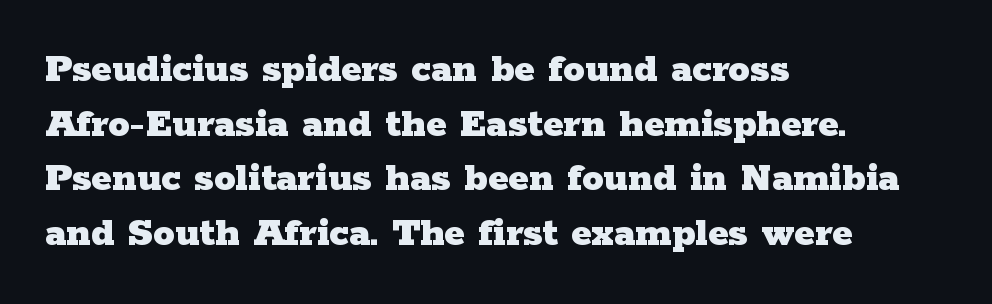
Leftover space on each line is placed entirely after the last word. The font's upright variant was chosen for this text. Examine the stroke ends and you'll spot serifs. Here the designer chose a conventional face with non-uniform glyph widths.
